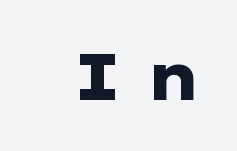
There is plenty of visible air inserted between adjacent glyphs. Think of a printed novel: that variable character pitch is what you see here. It's the straight-up-and-down kind of type. The glyphs are unaccompanied by any horizontal stroke below them.
